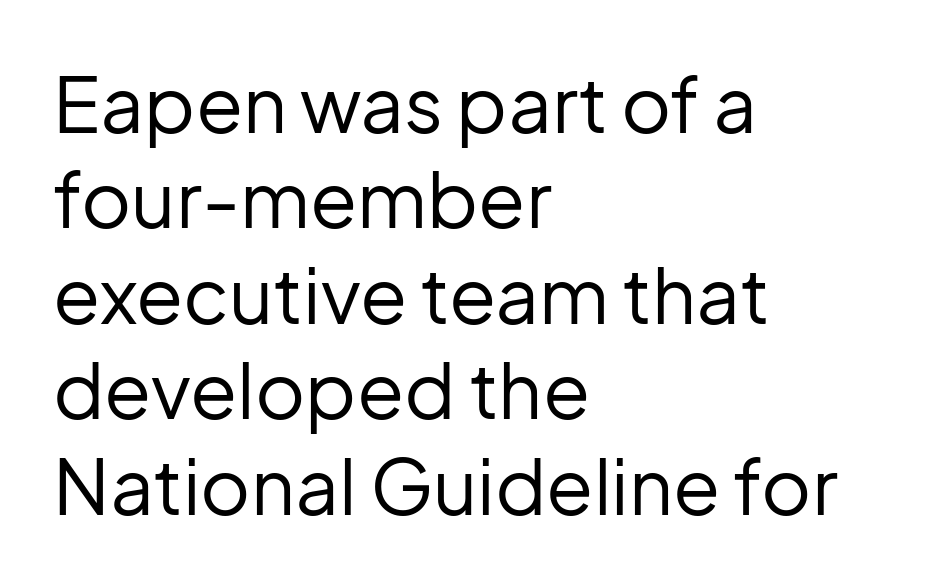
The image shows 77 px regular-weight sans-serif type, upright; set left-aligned, line spacing 1.24x, normal letter spacing, not underlined; low stroke contrast and a medium x-height.
